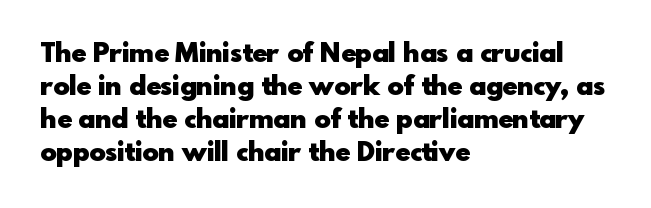
{"italic": "no", "bold": "yes", "underline": "no", "align": "left", "line_spacing_ratio": 1.22, "letter_spacing": "normal", "letter_spacing_em": 0.0, "glyph_px": 27}
